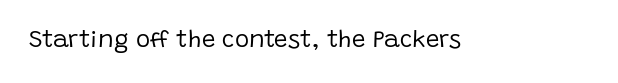
Only glyphs here, with clear space below each row. Notice how the stems are strictly vertical — no italics here. Between one letter and the next there's only the usual sliver of space. Is this a heavy cut? Hardly; it is regular or lighter.
